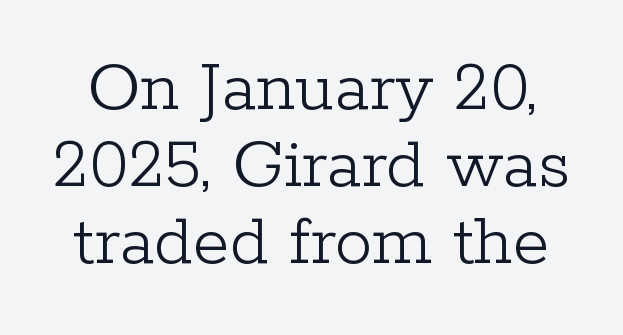
The image shows 75 px light serif type, upright; set tight line spacing (1.03x), normal letter spacing, not underlined; low stroke contrast and a medium x-height.
